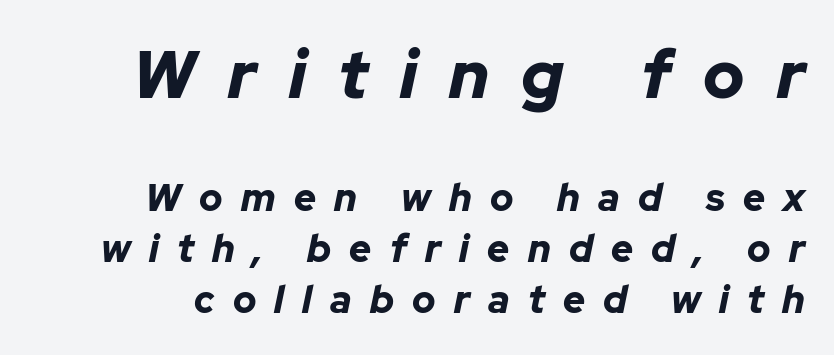
Glance below the letters and you will spot only blank space. Do the characters align in a grid? No, the font is proportional. Spacing between characters has been opened up far beyond the box default. Regular leading. Chunky letters — that's bold for sure.
